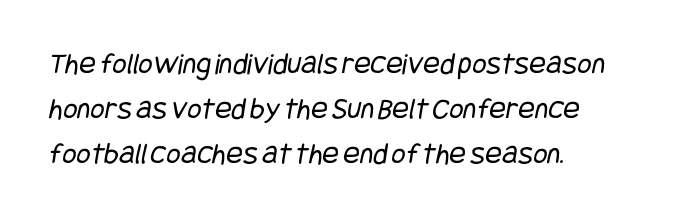
{"serif": "no", "bold": "no", "weight": "regular", "width": "condensed", "stroke_contrast": "low", "x_height": "large", "underline": "no", "align": "left", "line_spacing": "normal", "line_spacing_ratio": 1.45, "letter_spacing": "normal", "letter_spacing_em": 0.0, "glyph_px": 31}
